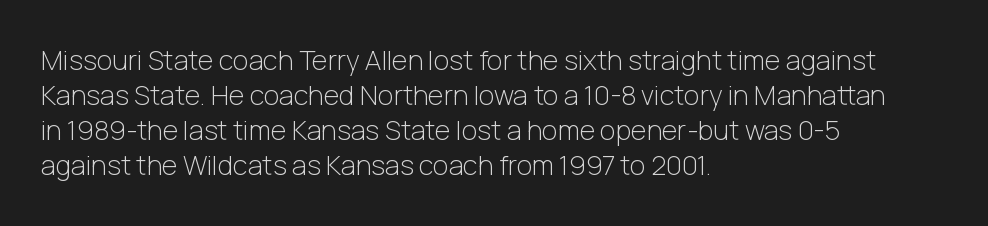
Style check: upright. Plain, unruled lines of type. The paragraph has a hard left edge and a soft right edge. This rendering leaves character spacing at its baseline value. A typesetter would call this leading conventional body-copy spacing. These glyphs show unthickened strokes, regular width or finer.
